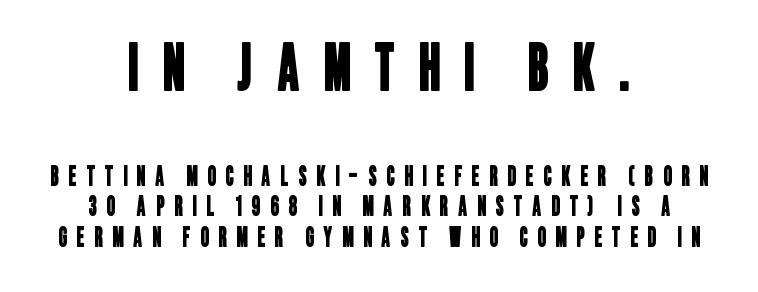
The image shows 64 px condensed sans-serif type; set centered, line spacing 1.17x, unusually wide letter spacing (+0.38 em), not underlined; the first (top) block is 2.46x larger; low stroke contrast and a large x-height.
